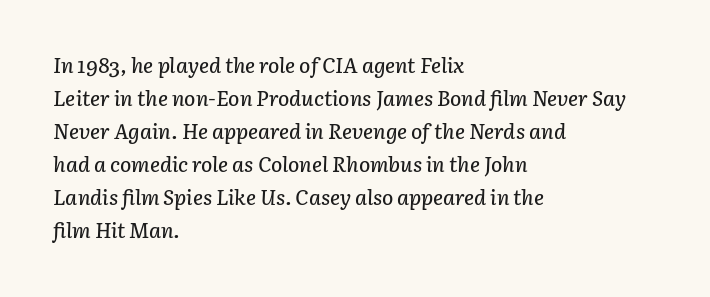
Short and long lines alike share a common starting point at left. The rendering keeps characters at their native spacing. How would I describe the line gaps? Plain and ordinary. Italic: yes, the glyphs are oblique. Has an underline been added? It has not.
